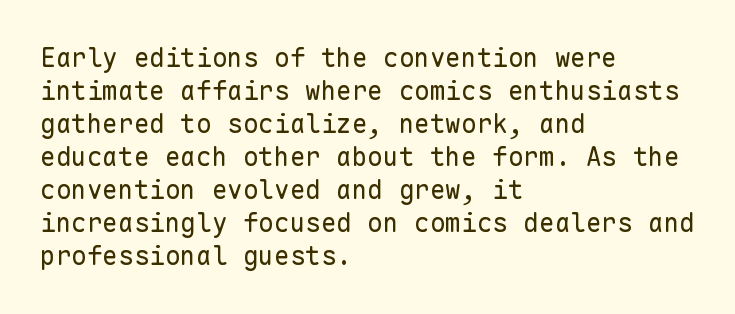
Q: Is the text bold? A: No.
Q: Is the text italic (slanted)? A: No, it is upright.
Q: Is the text underlined? A: No.
Q: How is the paragraph aligned? A: Left-aligned.
Q: Is the spacing between letters normal or unusually wide? A: Normal.
Q: Is the spacing between lines tight, normal or loose? A: Normal.
